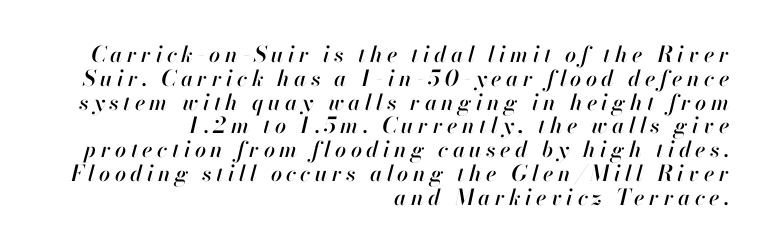
{"italic": "yes", "lean": "right", "slant_degrees": 13, "underline": "no", "align": "right", "line_spacing": "tight", "line_spacing_ratio": 1.08, "letter_spacing": "wide", "letter_spacing_em": 0.2, "glyph_px": 22}
